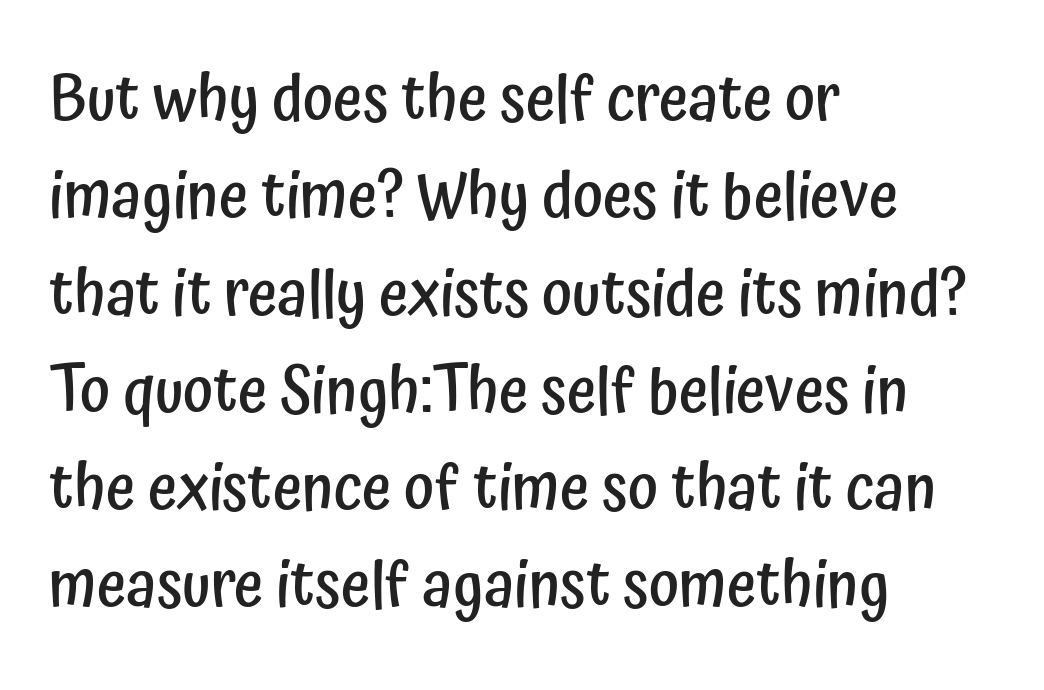
The image shows 64 px semibold, condensed sans-serif type, upright; set left-aligned, normal line spacing (1.52x), normal letter spacing, not underlined; low stroke contrast and a medium x-height.
